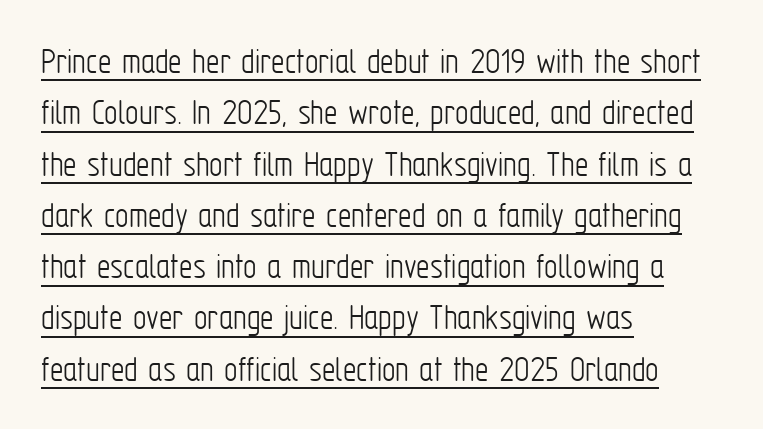
The designer left line spacing at the default. The type family on display is of the sans-serif kind. These glyphs show unthickened strokes, regular width or finer. The gaps between neighbouring characters are ordinary and unremarkable.
